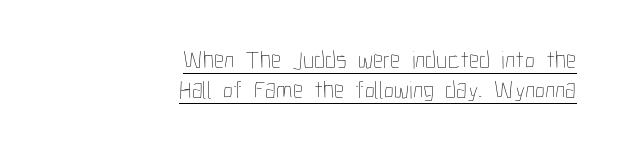
The image shows 25 px text type, upright; set right-aligned, line spacing 1.22x, normal letter spacing, underlined.
